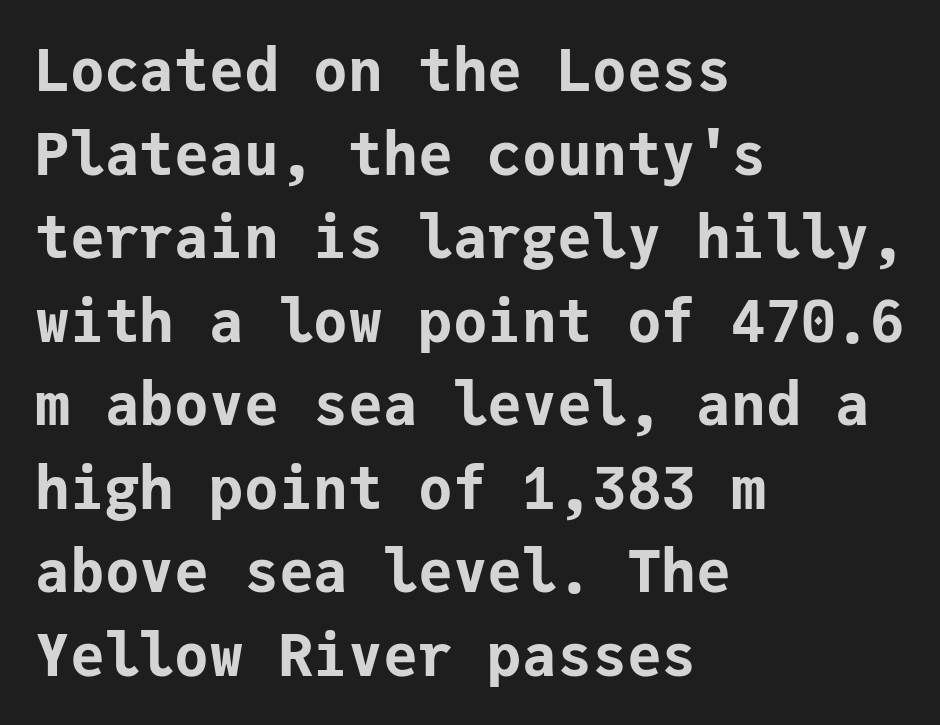
Q: Is the text bold? A: Yes.
Q: Is the text italic (slanted)? A: No, it is upright.
Q: Is the typeface a serif or a sans-serif typeface? A: Sans-serif.
Q: Is the text underlined? A: No.
Q: How is the paragraph aligned? A: Left-aligned.
Q: Is the spacing between letters normal or unusually wide? A: Normal.
Q: Is the spacing between lines tight, normal or loose? A: Normal.
Q: Width (condensed, normal, or wide)? A: Normal.
Q: Stroke contrast? A: Low.
Q: x-height? A: Medium.
Q: Monospaced? A: Yes.
